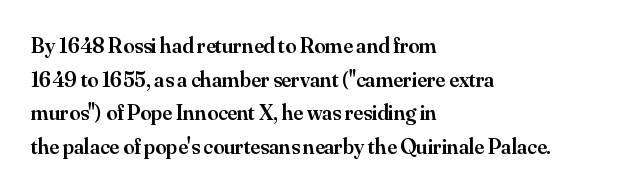
Q: Is the text bold? A: Semi-bold.
Q: Is the text italic (slanted)? A: No, it is upright.
Q: Is the text underlined? A: No.
Q: How is the paragraph aligned? A: Left-aligned.
Q: Is the spacing between letters normal or unusually wide? A: Normal.
Q: Is the spacing between lines tight, normal or loose? A: Normal.
